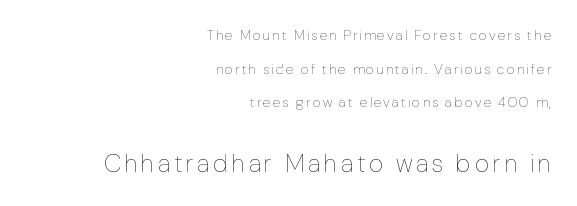
The image shows 25 px text type, upright; set right-aligned, loose line spacing (2.4x), not underlined; the second (bottom) block is 1.79x larger.
